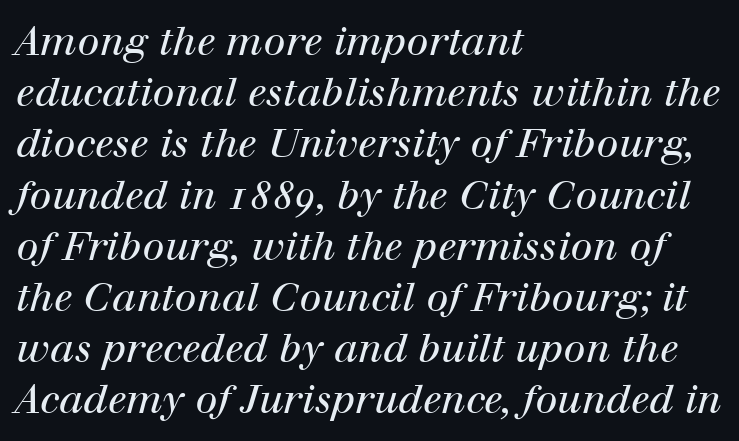
Vertically, the passage feels balanced, rows spaced as you'd expect. The passage shown leans; its letterforms are oblique. This is not heavy type; no bold has been used. The type is set solid horizontally, with unmodified tracking. Here the designer chose a conventional face with non-uniform glyph widths.
